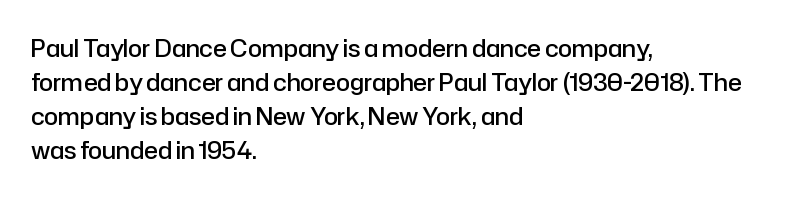
{"italic": "no", "bold": "semi", "underline": "no", "align": "left", "line_spacing": "normal", "line_spacing_ratio": 1.48, "letter_spacing": "normal", "letter_spacing_em": 0.0, "glyph_px": 23}
